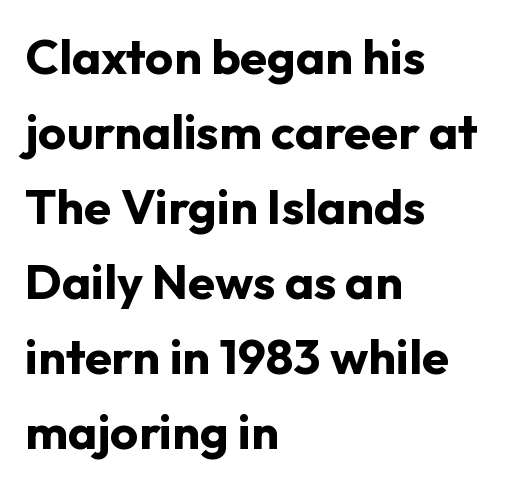
Typeset ragged right — the left edge is the straight one. The rows are spaced the way most documents space them. Only glyphs here, with clear space below each row. The passage shown is typeset with a sans-serif family. This sample uses an upright cut, with every glyph sitting square on the baseline. Think of a printed novel: that variable character pitch is what you see here.
